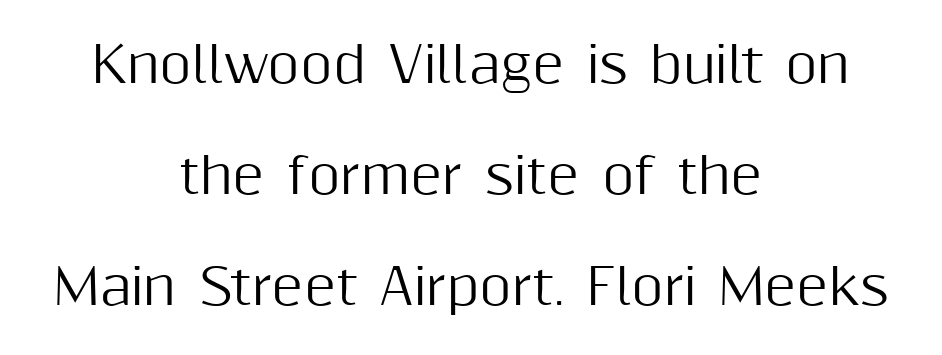
Q: Is the text italic (slanted)? A: No, it is upright.
Q: Is the typeface a serif or a sans-serif typeface? A: Sans-serif.
Q: Is the text underlined? A: No.
Q: How is the paragraph aligned? A: Centered.
Q: Is the spacing between letters normal or unusually wide? A: Normal.
Q: Is the spacing between lines tight, normal or loose? A: Loose.
Q: Width (condensed, normal, or wide)? A: Normal.
Q: Stroke contrast? A: Medium.
Q: x-height? A: Medium.
Q: Monospaced? A: No.
